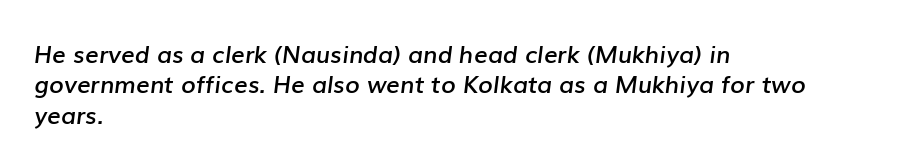
{"italic": "yes", "lean": "right", "slant_degrees": 7, "bold": "semi", "underline": "no", "align": "left", "line_spacing": "normal", "line_spacing_ratio": 1.27, "letter_spacing": "normal", "letter_spacing_em": 0.0, "glyph_px": 24}
